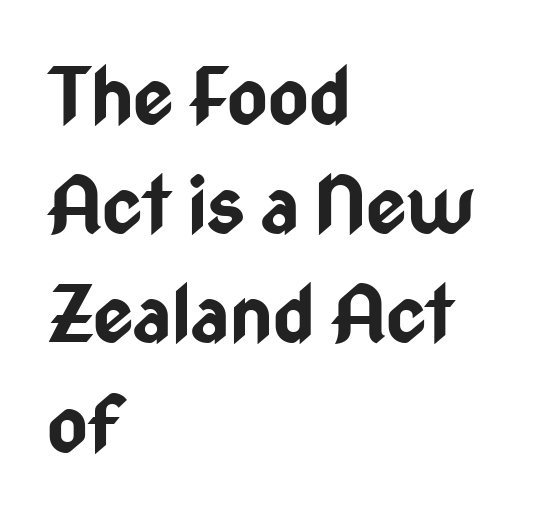
Q: Is the text bold? A: Yes.
Q: Is the text italic (slanted)? A: No, it is upright.
Q: Is the typeface a serif or a sans-serif typeface? A: Sans-serif.
Q: Is the text underlined? A: No.
Q: How is the paragraph aligned? A: Left-aligned.
Q: Is the spacing between letters normal or unusually wide? A: Normal.
Q: Is the spacing between lines tight, normal or loose? A: Normal.
Q: Width (condensed, normal, or wide)? A: Condensed.
Q: Stroke contrast? A: Low.
Q: x-height? A: Medium.
Q: Monospaced? A: No.
